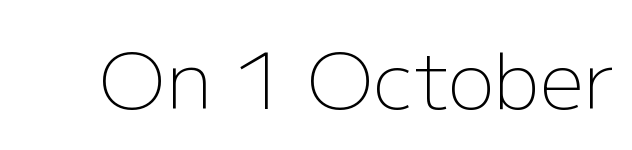
Q: Is the text bold? A: No.
Q: Is the text italic (slanted)? A: No, it is upright.
Q: Is the typeface a serif or a sans-serif typeface? A: Sans-serif.
Q: Is the text underlined? A: No.
Q: Is the spacing between letters normal or unusually wide? A: Normal.
Q: Width (condensed, normal, or wide)? A: Normal.
Q: Stroke contrast? A: Low.
Q: x-height? A: Medium.
Q: Monospaced? A: No.
